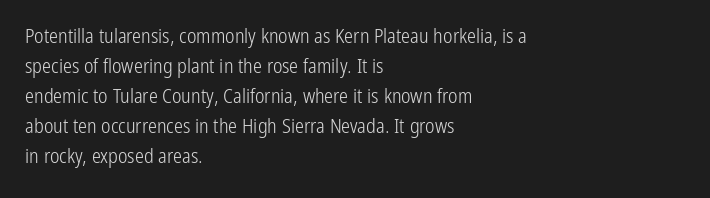
The face looks like a standard text weight, possibly lighter. A normal amount of white space separates one row of letters from the next. Line beginnings align vertically; line endings do not. The horizontal fit of the characters is conventional and even. The passage shown is not underscored anywhere.
